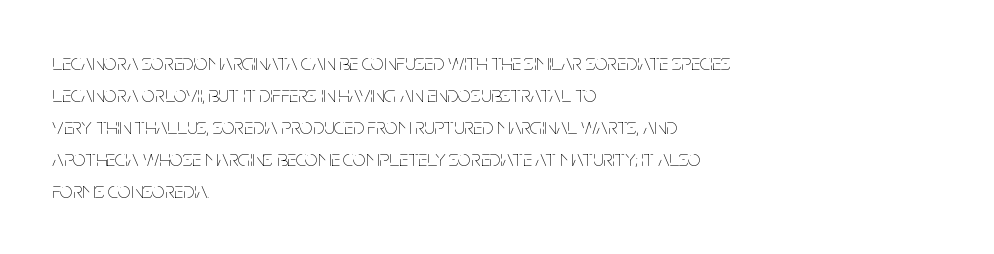
Q: Is the text bold? A: No.
Q: Is the text italic (slanted)? A: No, it is upright.
Q: Is the text underlined? A: No.
Q: How is the paragraph aligned? A: Left-aligned.
Q: Is the spacing between letters normal or unusually wide? A: Normal.
Q: Is the spacing between lines tight, normal or loose? A: Normal.
